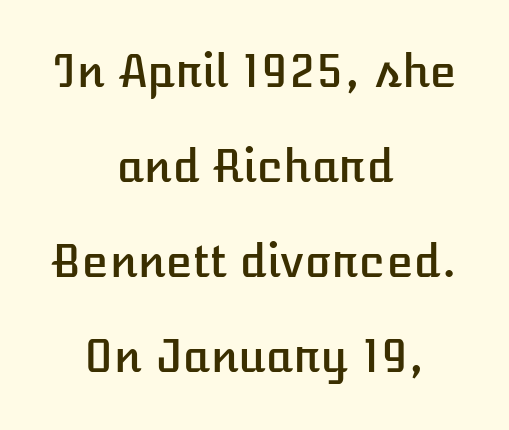
The image shows 44 px text type, upright; set centered, loose line spacing (2.16x), normal letter spacing, not underlined; low stroke contrast and a medium x-height.
